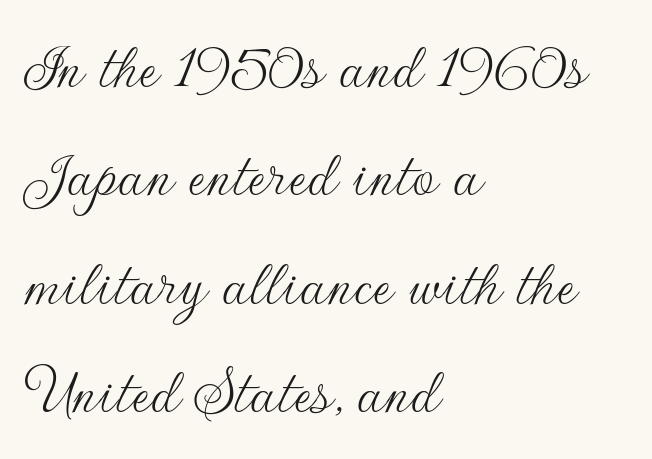
Q: Is the text bold? A: No.
Q: Is the text italic (slanted)? A: Yes.
Q: Is the typeface a serif or a sans-serif typeface? A: Sans-serif.
Q: Is the text underlined? A: No.
Q: How is the paragraph aligned? A: Left-aligned.
Q: Is the spacing between letters normal or unusually wide? A: Normal.
Q: Is the spacing between lines tight, normal or loose? A: Normal.
Q: Width (condensed, normal, or wide)? A: Normal.
Q: Stroke contrast? A: Low.
Q: x-height? A: Small.
Q: Monospaced? A: No.
